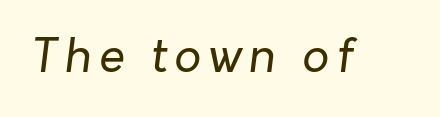
{"italic": "yes", "lean": "right", "slant_degrees": 7, "bold": "no", "weight": "regular", "width": "normal", "stroke_contrast": "low", "x_height": "medium", "monospaced": "no", "underline": "no", "glyph_px": 47}
